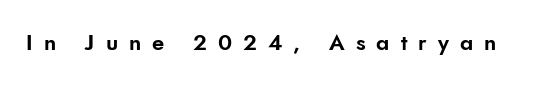
{"italic": "no", "underline": "no", "letter_spacing": "wide", "letter_spacing_em": 0.5, "glyph_px": 22}
